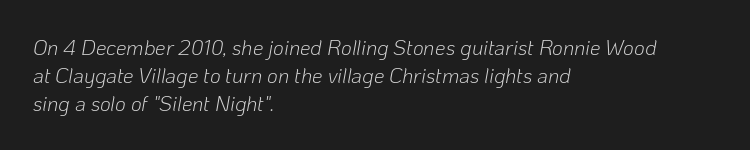
The image shows 21 px text type, italic (leaning right); set left-aligned, normal line spacing (1.33x), normal letter spacing, not underlined.
